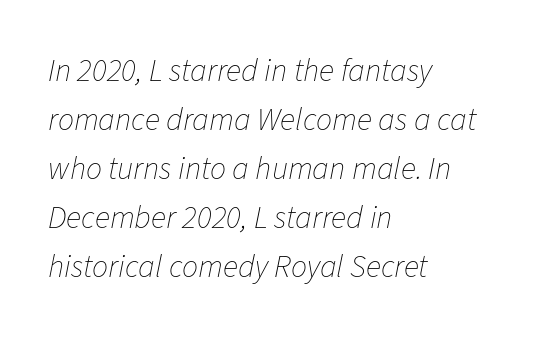
Q: Is the text bold? A: No.
Q: Is the text italic (slanted)? A: Yes, it leans right by about 11 degrees.
Q: Is the text underlined? A: No.
Q: How is the paragraph aligned? A: Left-aligned.
Q: Is the spacing between letters normal or unusually wide? A: Normal.
Q: Is the spacing between lines tight, normal or loose? A: Normal.
Q: Width (condensed, normal, or wide)? A: Normal.
Q: Stroke contrast? A: Low.
Q: x-height? A: Medium.
Q: Monospaced? A: No.
